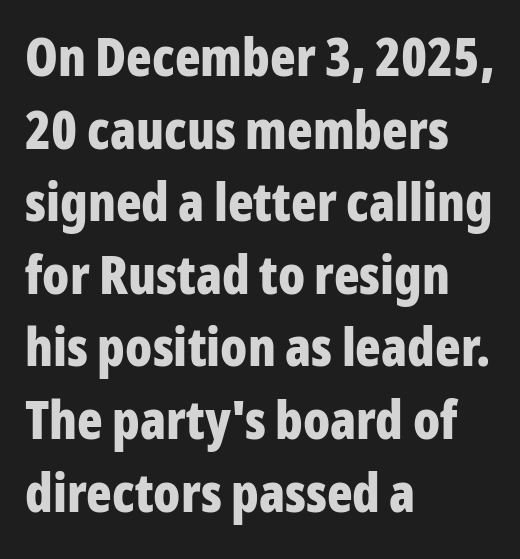
{"serif": "no", "italic": "no", "bold": "yes", "weight": "bold", "width": "condensed", "stroke_contrast": "low", "x_height": "medium", "monospaced": "no", "underline": "no", "align": "left", "line_spacing": "normal", "line_spacing_ratio": 1.37, "letter_spacing": "normal", "letter_spacing_em": 0.0, "glyph_px": 53}
